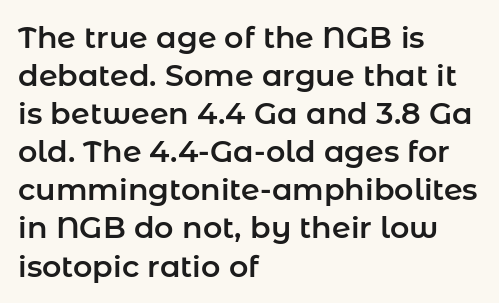
Q: Is the text italic (slanted)? A: No, it is upright.
Q: Is the typeface a serif or a sans-serif typeface? A: Sans-serif.
Q: Is the text underlined? A: No.
Q: How is the paragraph aligned? A: Left-aligned.
Q: Is the spacing between letters normal or unusually wide? A: Normal.
Q: Is the spacing between lines tight, normal or loose? A: Normal.
Q: Width (condensed, normal, or wide)? A: Normal.
Q: Stroke contrast? A: Low.
Q: x-height? A: Medium.
Q: Monospaced? A: No.
